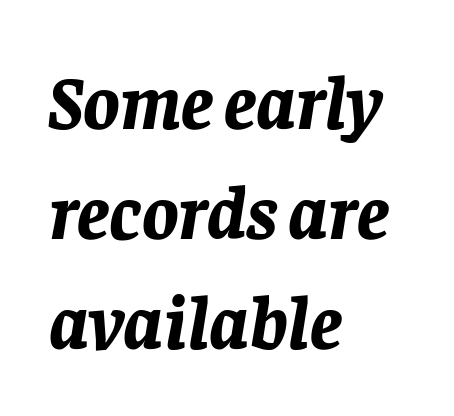
Q: Is the text bold? A: Yes.
Q: Is the text italic (slanted)? A: Yes, it leans right by about 8 degrees.
Q: Is the text underlined? A: No.
Q: How is the paragraph aligned? A: Left-aligned.
Q: Is the spacing between letters normal or unusually wide? A: Normal.
Q: Is the spacing between lines tight, normal or loose? A: Normal.
Q: Width (condensed, normal, or wide)? A: Normal.
Q: Stroke contrast? A: Low.
Q: x-height? A: Large.
Q: Monospaced? A: No.
